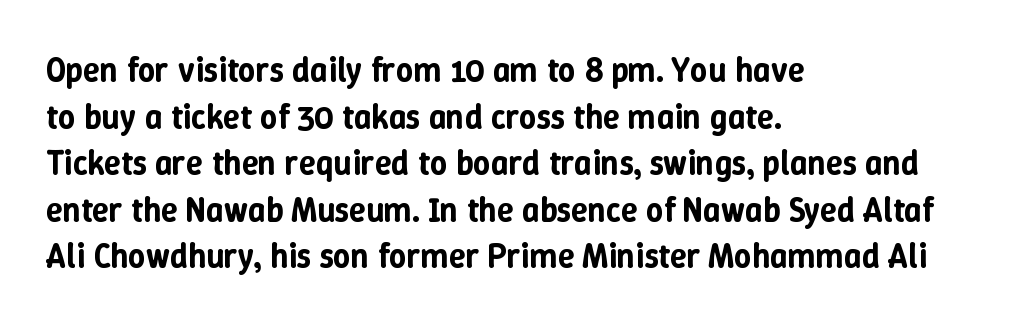
The image shows 34 px text type, upright; set left-aligned, normal line spacing (1.37x), normal letter spacing, not underlined; low stroke contrast and a medium x-height.
